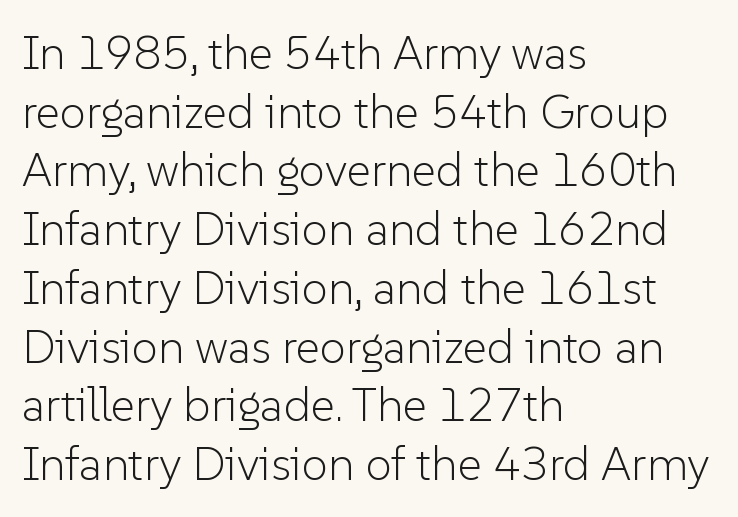
Here the glyphs are tracked normally, forming tight word shapes. Is this a fixed-width face? No — the glyphs have proportional, varying widths. Heaviness? Minimal to ordinary, like unemphasized prose. Reading down the column, the eye jumps a familiar distance to each next line.
